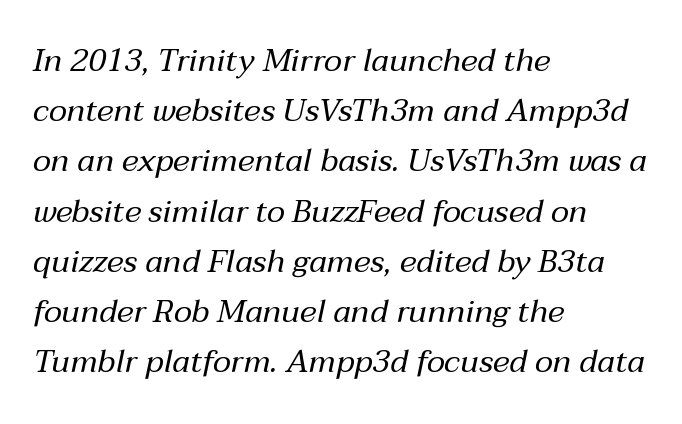
{"italic": "yes", "lean": "right", "slant_degrees": 12, "bold": "no", "weight": "regular", "width": "normal", "stroke_contrast": "medium", "x_height": "medium", "monospaced": "no", "underline": "no", "align": "left", "line_spacing": "normal", "line_spacing_ratio": 1.57, "letter_spacing": "normal", "letter_spacing_em": 0.0, "glyph_px": 32}
